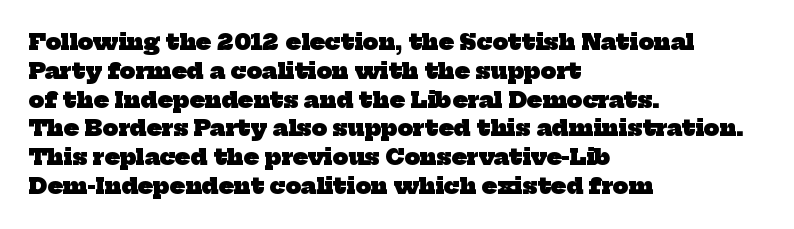
The passage shown is not underscored anywhere. Does the copy run flush right? No — it runs flush left. The rendering keeps characters at their native spacing. Caption: bold face, heavy strokes. Leading matches the norm, producing a regular column.
